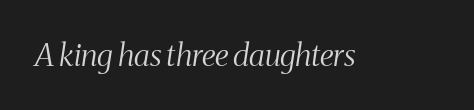
Is the stroke heavy? The answer is a plain regular-or-lighter. Check where the strokes stop: tiny serifs finish them off. Check the space under the baseline: it is left empty. The passage shown leans; its letterforms are oblique. Varying glyph widths throughout — classic text-font behaviour.
